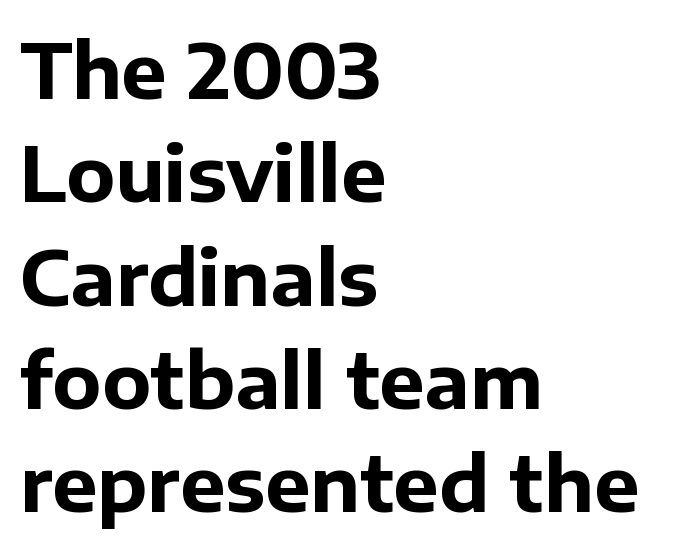
Q: Is the text bold? A: Yes.
Q: Is the text italic (slanted)? A: No, it is upright.
Q: Is the typeface a serif or a sans-serif typeface? A: Sans-serif.
Q: Is the text underlined? A: No.
Q: How is the paragraph aligned? A: Left-aligned.
Q: Is the spacing between letters normal or unusually wide? A: Normal.
Q: Is the spacing between lines tight, normal or loose? A: Normal.
Q: Width (condensed, normal, or wide)? A: Normal.
Q: Stroke contrast? A: Low.
Q: x-height? A: Medium.
Q: Monospaced? A: No.
